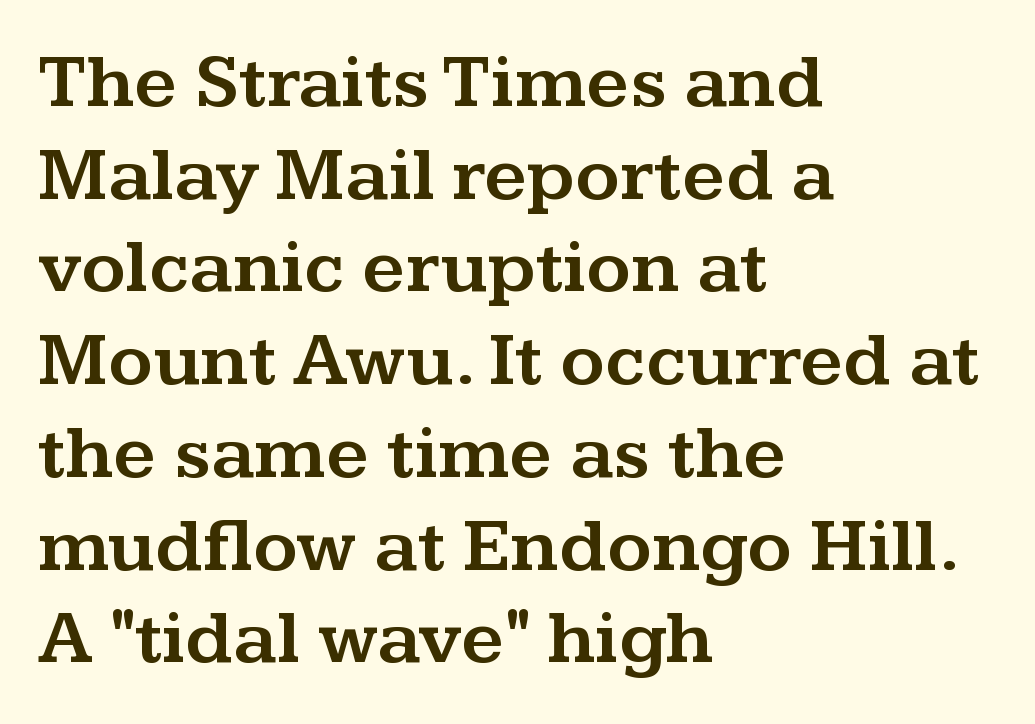
{"serif": "yes", "italic": "no", "width": "wide", "stroke_contrast": "medium", "x_height": "medium", "monospaced": "no", "underline": "no", "align": "left", "line_spacing_ratio": 1.22, "letter_spacing": "normal", "letter_spacing_em": 0.0, "glyph_px": 76}
